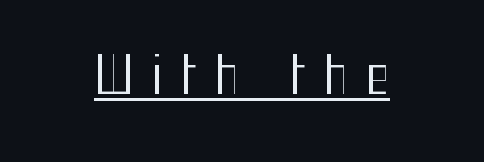
{"serif": "no", "italic": "no", "bold": "no", "weight": "regular", "width": "condensed", "stroke_contrast": "medium", "x_height": "medium", "monospaced": "no", "underline": "yes", "letter_spacing": "wide", "letter_spacing_em": 0.36, "glyph_px": 50}
